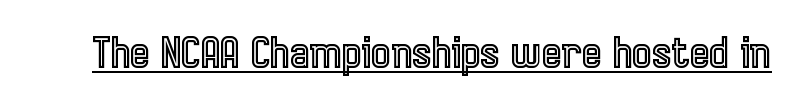
The image shows 42 px condensed type, upright; set normal letter spacing, underlined; a medium x-height.
